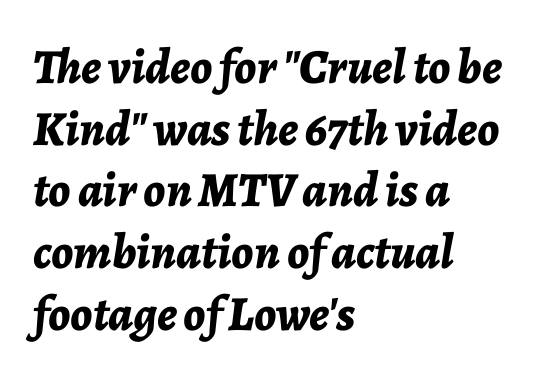
{"italic": "yes", "lean": "right", "slant_degrees": 7, "bold": "yes", "weight": "bold", "width": "normal", "stroke_contrast": "low", "x_height": "medium", "monospaced": "no", "underline": "no", "align": "left", "line_spacing": "normal", "line_spacing_ratio": 1.26, "letter_spacing": "normal", "letter_spacing_em": 0.0, "glyph_px": 49}
